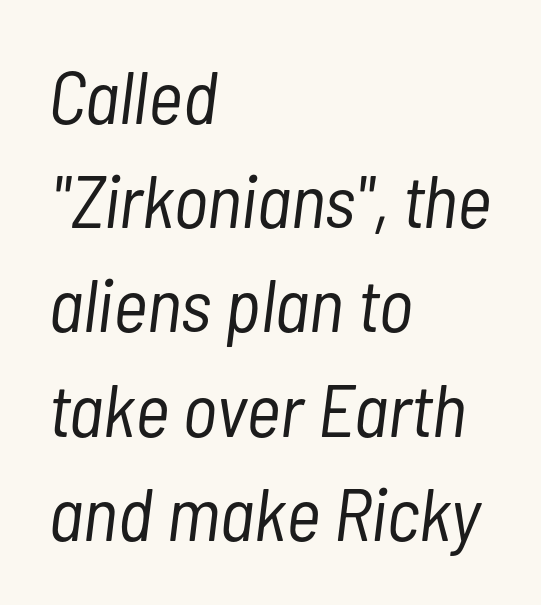
{"italic": "yes", "lean": "right", "slant_degrees": 7, "bold": "no", "weight": "light", "width": "condensed", "stroke_contrast": "low", "x_height": "medium", "monospaced": "no", "underline": "no", "align": "left", "line_spacing": "normal", "line_spacing_ratio": 1.39, "letter_spacing": "normal", "letter_spacing_em": 0.0, "glyph_px": 75}
